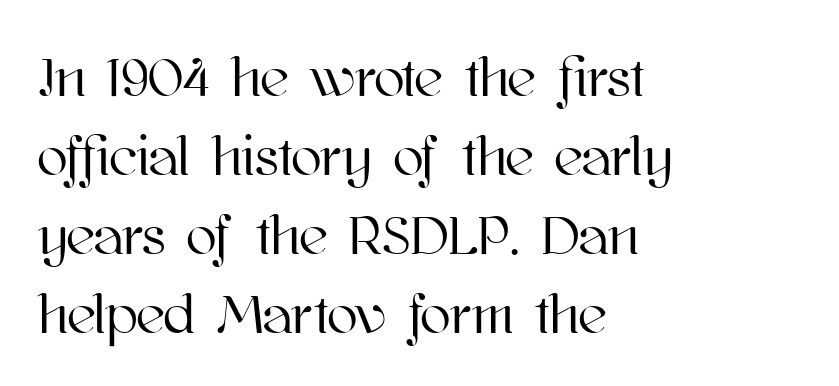
The image shows 56 px text type, upright; set left-aligned, normal line spacing (1.41x), normal letter spacing, not underlined; high stroke contrast and a medium x-height.
